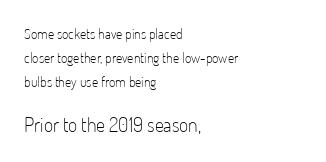
{"italic": "no", "bold": "no", "underline": "no", "align": "left", "line_spacing": "normal", "line_spacing_ratio": 1.7, "letter_spacing": "normal", "letter_spacing_em": 0.0, "larger_block": "second", "size_ratio": 1.43, "glyph_px": 20}
